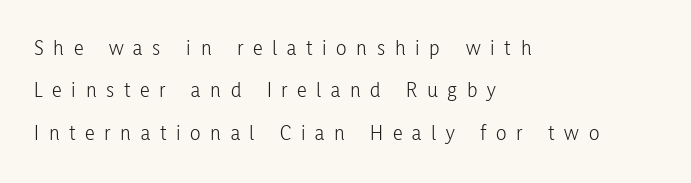
{"italic": "no", "bold": "no", "underline": "no", "align": "left", "line_spacing": "loose", "line_spacing_ratio": 1.93, "letter_spacing": "wide", "letter_spacing_em": 0.44, "glyph_px": 22}
